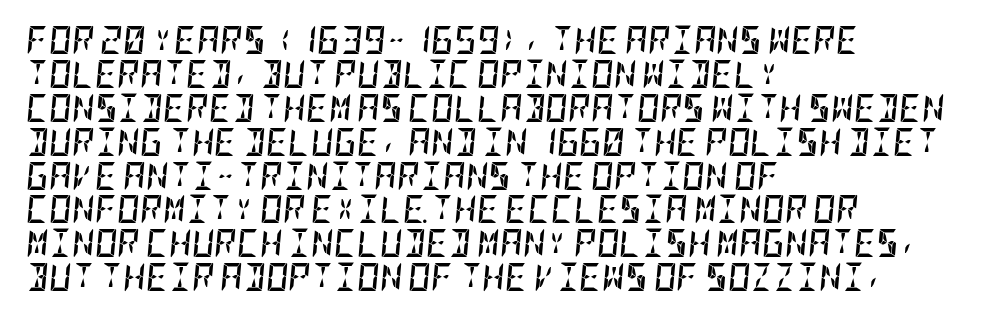
The image shows 28 px semibold, condensed type, italic (leaning right); set left-aligned, line spacing 1.21x, normal letter spacing, not underlined; low stroke contrast and a large x-height.
